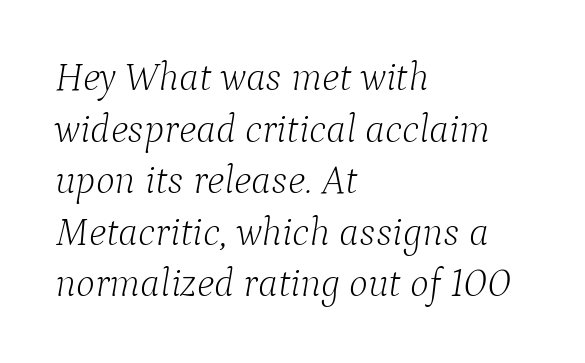
Students, observe: this is what conventionally led text looks like. The designer went with a serif here, giving each stem small feet. The glyphs are unaccompanied by any horizontal stroke below them. Rendered with sloped, italic letterforms.
